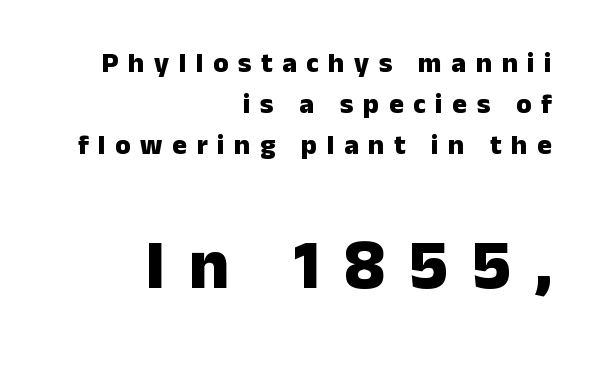
The typesetting leans heavy: a genuine bold. The passage shown stacks its lines at a standard gap. Nothing sits at the stroke ends, so this counts as sans-serif. Here the designer chose a conventional face with non-uniform glyph widths. The gaps between neighbouring characters are conspicuously large. Italic: no, the glyphs are upright roman.
